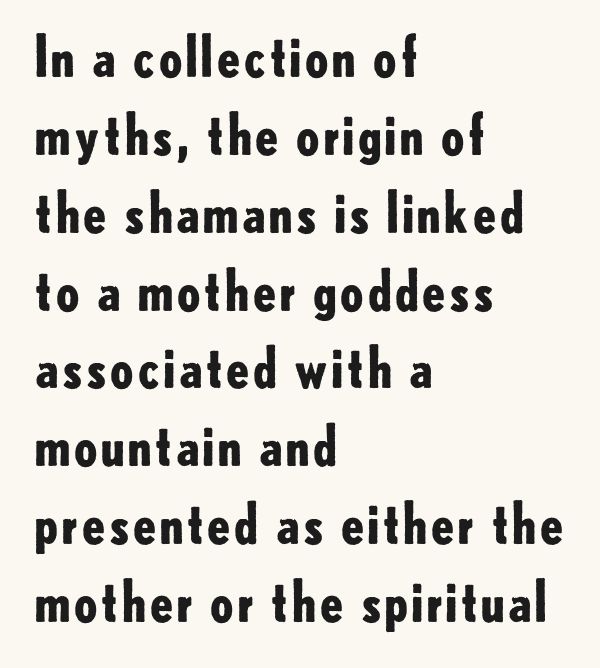
Q: Is the text bold? A: Yes.
Q: Is the text italic (slanted)? A: No, it is upright.
Q: Is the typeface a serif or a sans-serif typeface? A: Sans-serif.
Q: Is the text underlined? A: No.
Q: How is the paragraph aligned? A: Left-aligned.
Q: Is the spacing between letters normal or unusually wide? A: Normal.
Q: Is the spacing between lines tight, normal or loose? A: Normal.
Q: Width (condensed, normal, or wide)? A: Normal.
Q: Stroke contrast? A: Low.
Q: x-height? A: Small.
Q: Monospaced? A: No.
